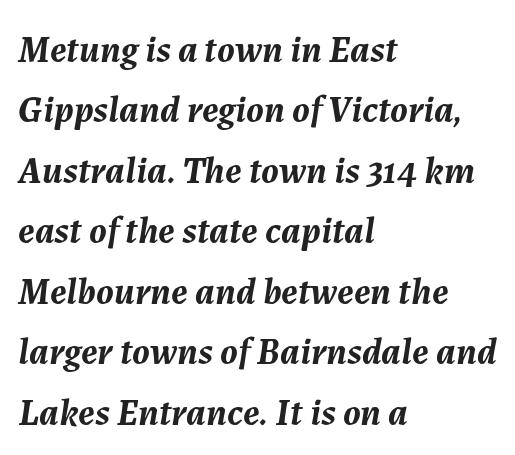
The image shows 38 px semibold type, italic (leaning right); set left-aligned, normal line spacing (1.59x), normal letter spacing, not underlined; medium stroke contrast and a medium x-height.
